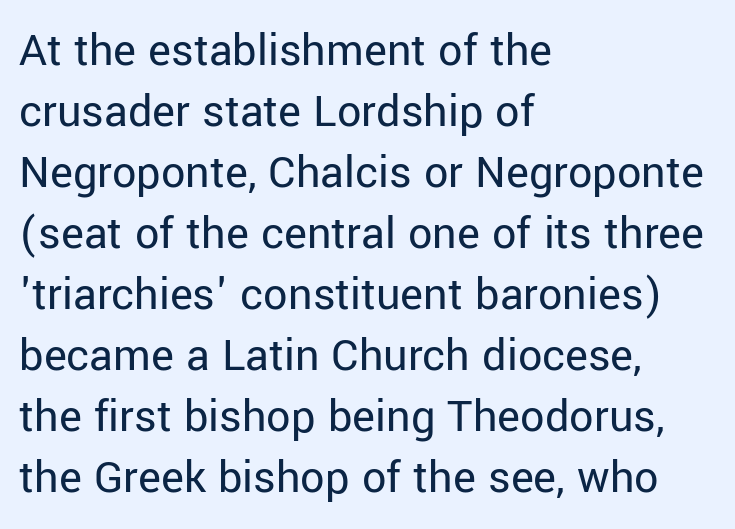
{"serif": "no", "italic": "no", "bold": "no", "weight": "regular", "width": "normal", "stroke_contrast": "low", "x_height": "medium", "monospaced": "no", "underline": "no", "align": "left", "line_spacing": "normal", "line_spacing_ratio": 1.27, "letter_spacing": "normal", "letter_spacing_em": 0.0, "glyph_px": 48}
